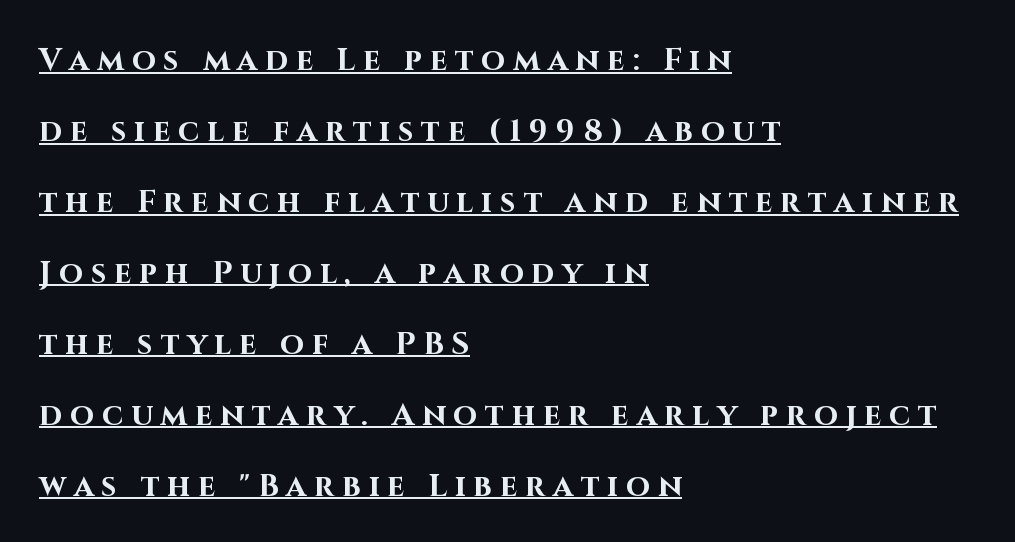
{"serif": "no", "italic": "no", "bold": "yes", "weight": "bold", "width": "normal", "stroke_contrast": "high", "x_height": "large", "monospaced": "no", "underline": "yes", "align": "left", "line_spacing": "loose", "line_spacing_ratio": 2.29, "letter_spacing": "wide", "letter_spacing_em": 0.25, "glyph_px": 31}
